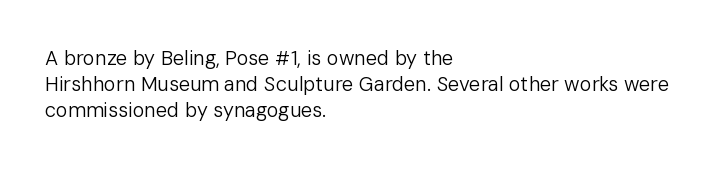
{"italic": "no", "bold": "no", "underline": "no", "align": "left", "line_spacing": "normal", "line_spacing_ratio": 1.3, "letter_spacing": "normal", "letter_spacing_em": 0.0, "glyph_px": 20}
